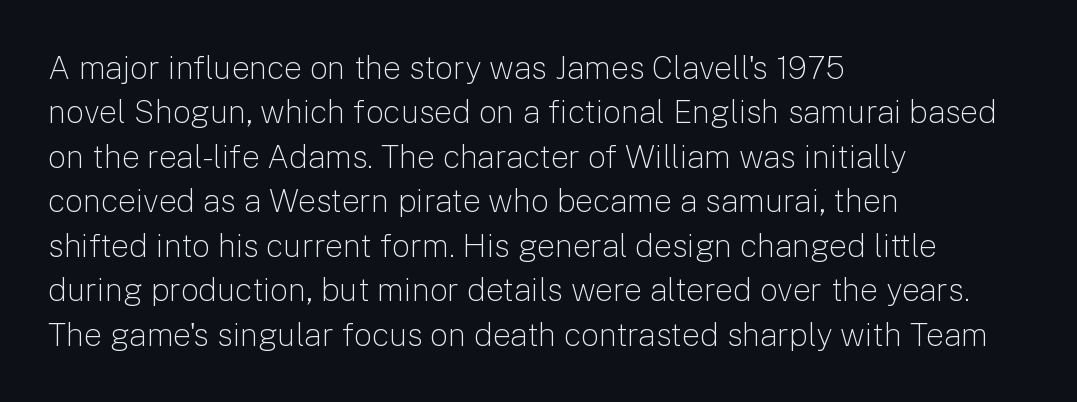
{"serif": "no", "italic": "no", "bold": "no", "weight": "light", "width": "normal", "stroke_contrast": "low", "x_height": "medium", "monospaced": "no", "underline": "no", "align": "left", "line_spacing": "normal", "line_spacing_ratio": 1.39, "letter_spacing": "normal", "letter_spacing_em": 0.0, "glyph_px": 32}
